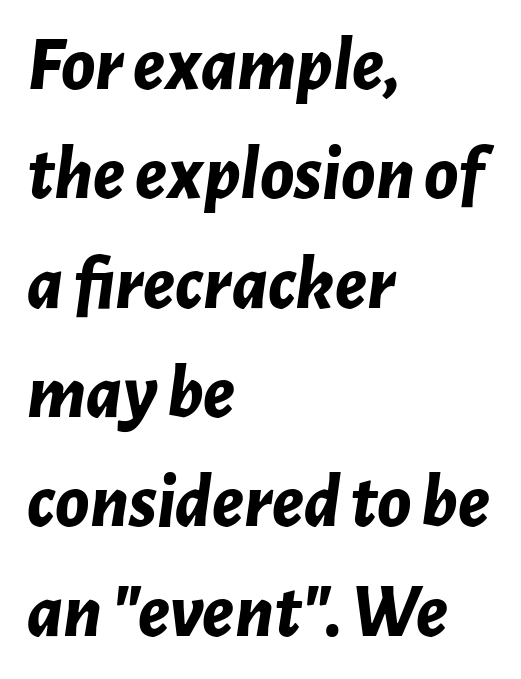
{"italic": "yes", "lean": "right", "slant_degrees": 7, "bold": "yes", "weight": "bold", "width": "normal", "stroke_contrast": "low", "x_height": "medium", "monospaced": "no", "underline": "no", "align": "left", "line_spacing": "normal", "line_spacing_ratio": 1.42, "letter_spacing": "normal", "letter_spacing_em": 0.0, "glyph_px": 77}
